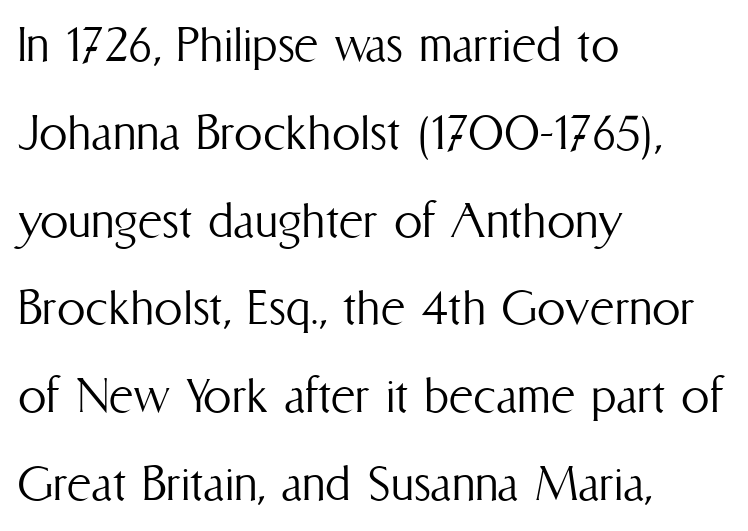
The image shows 57 px light, condensed type, upright; set left-aligned, normal line spacing (1.54x), normal letter spacing, not underlined; medium stroke contrast and a medium x-height.
